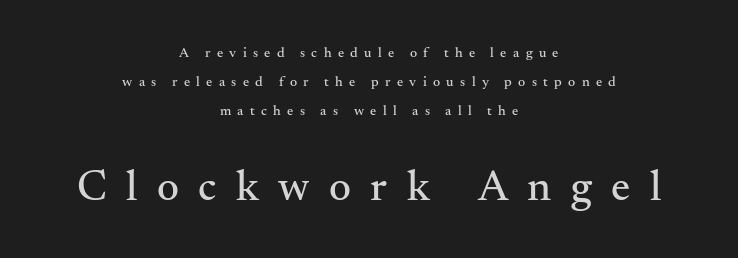
Q: Is the text italic (slanted)? A: No, it is upright.
Q: Is the typeface a serif or a sans-serif typeface? A: Serif.
Q: Is the text underlined? A: No.
Q: How is the paragraph aligned? A: Centered.
Q: Is the spacing between letters normal or unusually wide? A: Unusually wide.
Q: Is the spacing between lines tight, normal or loose? A: Loose.
Q: Which block of text is set in a larger size, the first (top) or the second (bottom)? A: The second (bottom) one.
Q: Width (condensed, normal, or wide)? A: Normal.
Q: Stroke contrast? A: Medium.
Q: x-height? A: Small.
Q: Monospaced? A: No.
